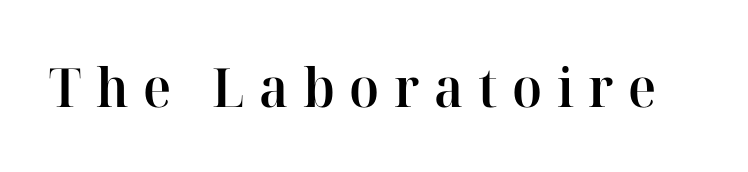
Caption: semibold face, moderately heavy strokes. This sample has the flowing, uneven cadence of proportional lettering. The characters display serif detailing at their extremities. The baseline area is clear. Every character sits straight up, as roman type does. This rendering widens character spacing well past its baseline value.
